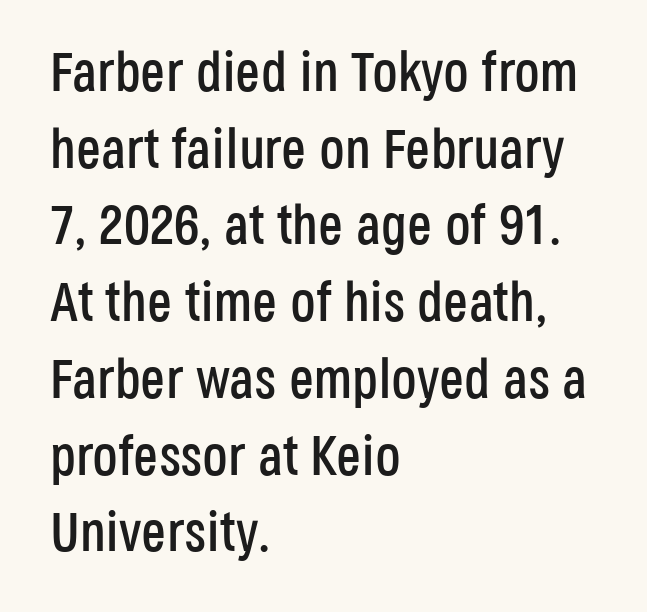
Q: Is the text italic (slanted)? A: No, it is upright.
Q: Is the typeface a serif or a sans-serif typeface? A: Sans-serif.
Q: Is the text underlined? A: No.
Q: How is the paragraph aligned? A: Left-aligned.
Q: Is the spacing between letters normal or unusually wide? A: Normal.
Q: Is the spacing between lines tight, normal or loose? A: Normal.
Q: Width (condensed, normal, or wide)? A: Condensed.
Q: Stroke contrast? A: Low.
Q: x-height? A: Large.
Q: Monospaced? A: No.
